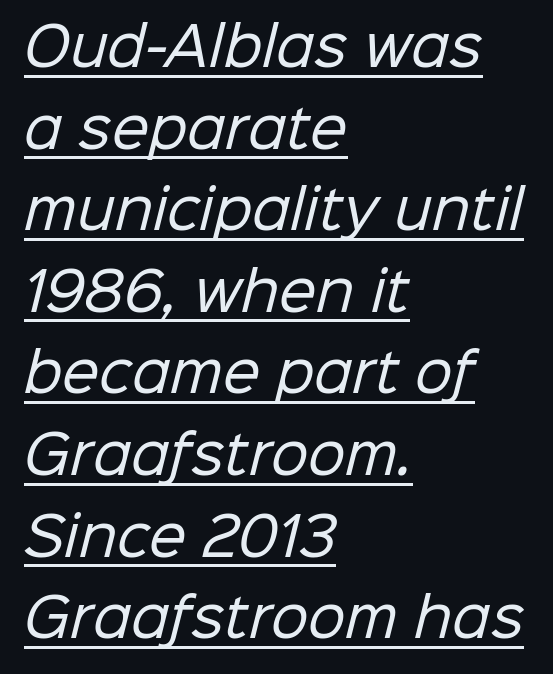
This rendering leaves character spacing at its baseline value. The face used here is proportionally spaced, like ordinary book or web type. A typesetter would call this leading conventional body-copy spacing. Is this a heavy cut? Hardly; it is regular or lighter. Serifs: no, the terminals of the letterforms are clean.
